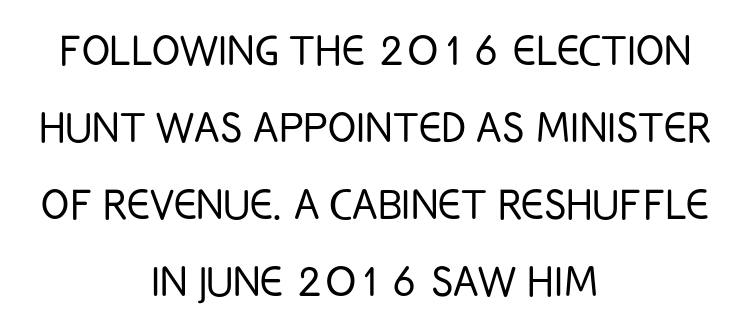
Both edges are ragged and mirror each other, which tells us the setting is centered. These lines are composed in type without serifs. The font sits on the lighter half of the weight spectrum, regular included. Compared with typical paragraphs, the rows here are spaced about the same. These lines keep a tight, regular rhythm from letter to letter. Rule under the text: the space is simply empty.
